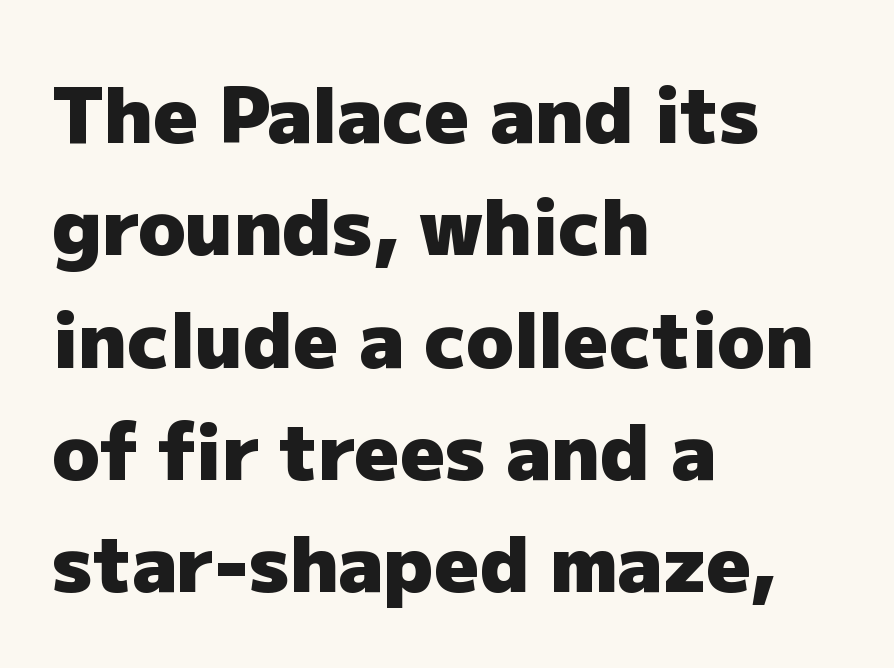
This rendering employs a face without finishing strokes, i.e., a sans-serif. You could call the tracking neutral — neither tight nor loose. Rendered with straight, roman letterforms. Line spacing here is normal. The paragraph has a hard left edge and a soft right edge. The foot of each line stays bare and open.
